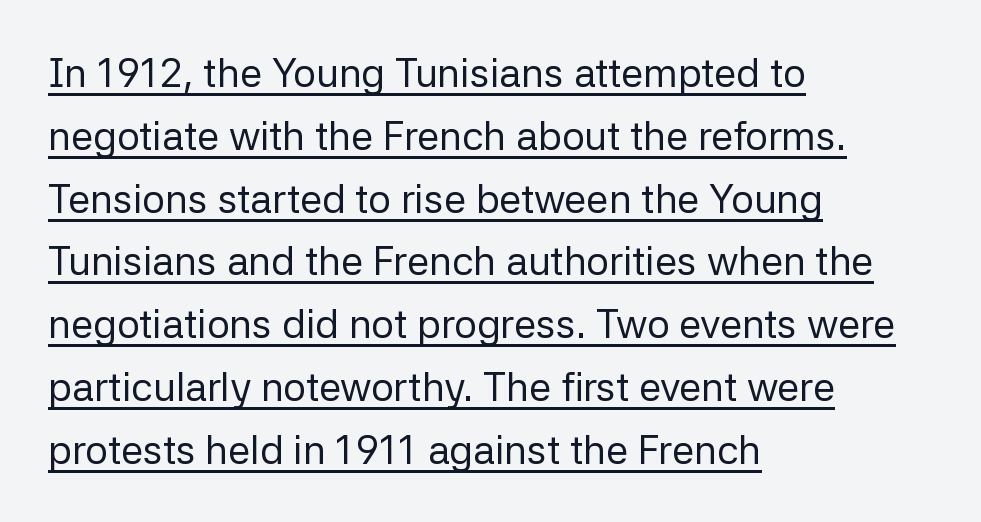
What kind of face is this? One without serifs — a sans. Words appear dense and cohesive because spacing is normal. Vertical strokes here are truly vertical. The typesetter chose a ragged-right arrangement here. The face used here is proportionally spaced, like ordinary book or web type. The passage shown stacks its lines at a standard gap.
